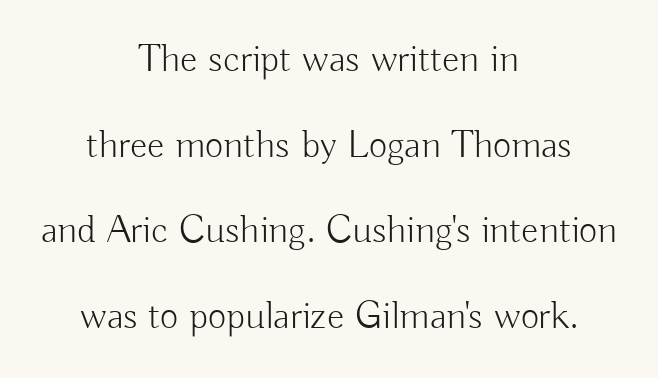
This rendering features lettering with no underline. Posture: straight, roman, zero tilt. Is the block centered? Yes — each line is placed symmetrically about the middle. Students, observe: this is what heavily led, spacious text looks like. Is the stroke heavy? The answer is a plain regular-or-lighter.
